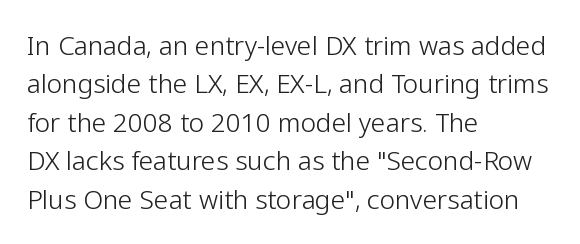
Q: Is the text bold? A: No.
Q: Is the text italic (slanted)? A: No, it is upright.
Q: Is the text underlined? A: No.
Q: How is the paragraph aligned? A: Left-aligned.
Q: Is the spacing between letters normal or unusually wide? A: Normal.
Q: Is the spacing between lines tight, normal or loose? A: Normal.
